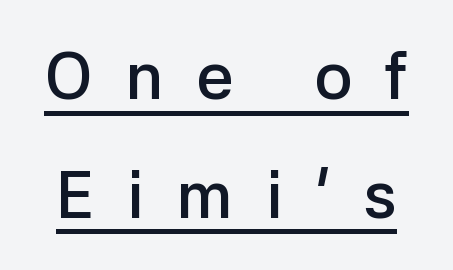
{"serif": "no", "italic": "no", "bold": "semi", "weight": "semibold", "width": "normal", "stroke_contrast": "low", "x_height": "medium", "monospaced": "no", "underline": "yes", "line_spacing_ratio": 1.8, "letter_spacing": "wide", "letter_spacing_em": 0.49, "glyph_px": 66}
